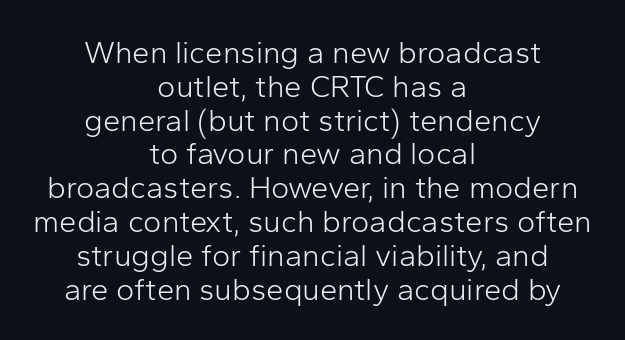
Descender tails drop into unmarked territory. Is the stroke heavy? The answer is a plain regular-or-lighter. Font category for this specimen: sans-serif. Students, note that the glyphs here touch the page at normal intervals. Nope, not italic — everything's standing straight.
